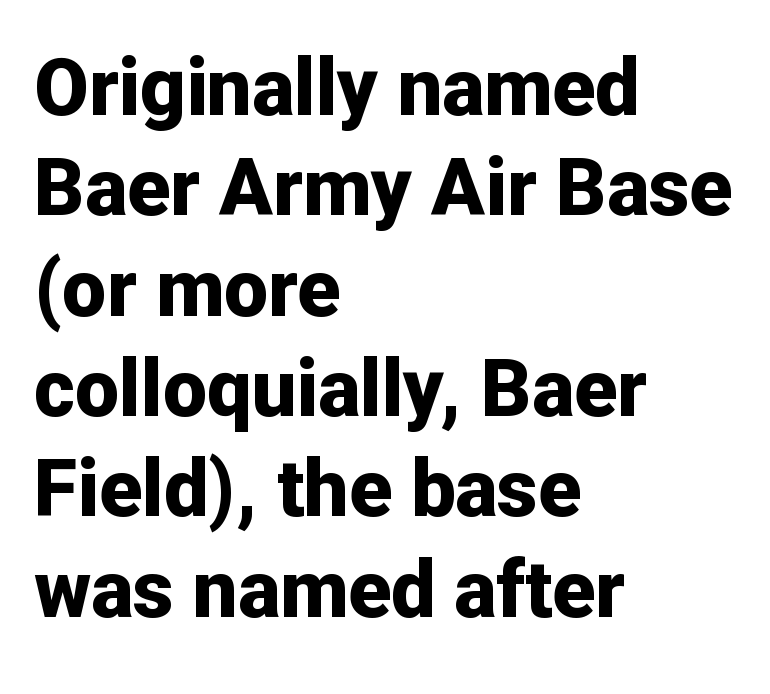
The image shows 79 px bold sans-serif type, upright; set left-aligned, normal line spacing (1.27x), normal letter spacing, not underlined; low stroke contrast and a medium x-height.
